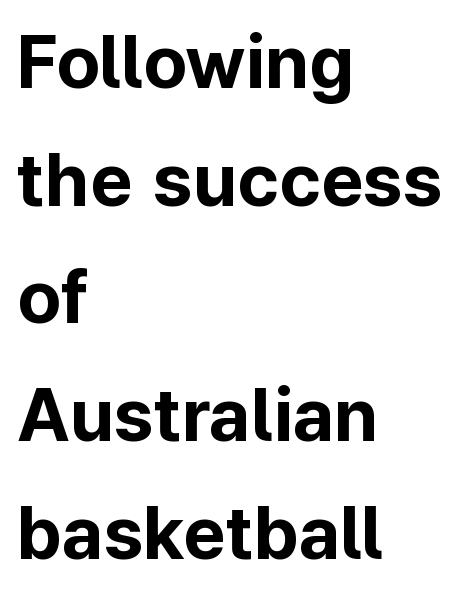
Every row of glyphs begins at an identical x-position on the left. Heavy-handed strokes throughout: this text is bold. Between one letter and the next there's only the usual sliver of space. I'd call this a sans setting — the letters go barefoot. When letters stand straight like this, we call the style roman or upright.
